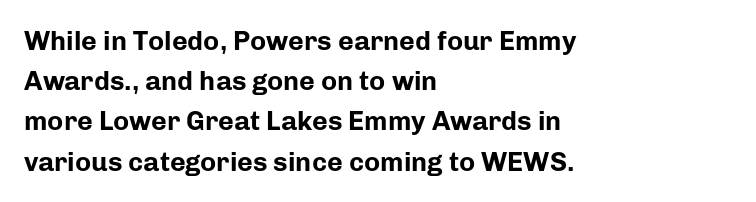
The image shows 27 px bold type, upright; set left-aligned, normal line spacing (1.49x), normal letter spacing, not underlined.
